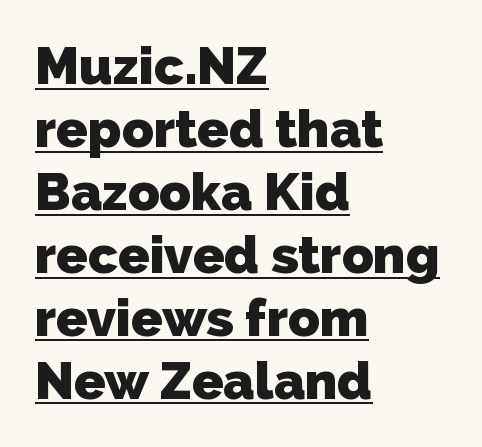
{"serif": "no", "bold": "yes", "weight": "heavy", "width": "normal", "stroke_contrast": "low", "x_height": "medium", "monospaced": "no", "underline": "yes", "align": "left", "line_spacing_ratio": 1.21, "letter_spacing": "normal", "letter_spacing_em": 0.0, "glyph_px": 52}
